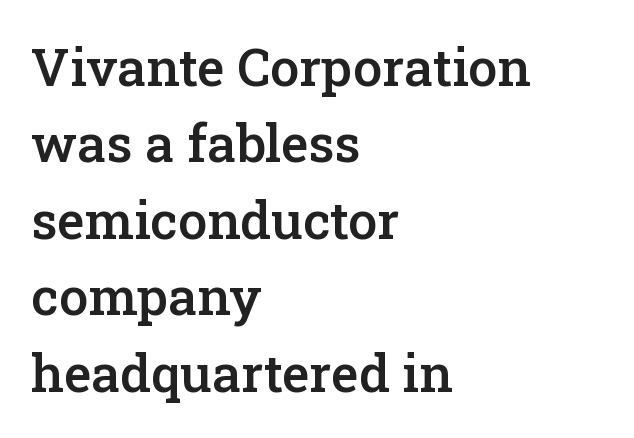
Plain, unruled lines of type. Inter-character spacing is left at the font's built-in metrics. Does the type have serifs? Yes, each stem ends in a small foot. Looks like regular typesetting: each glyph gets only the width it needs.
